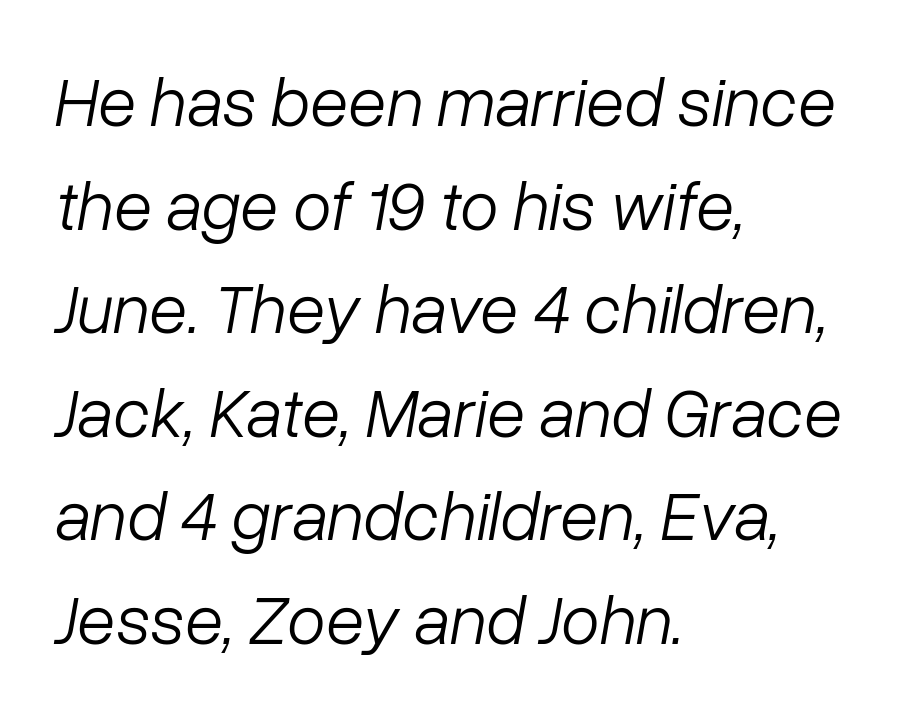
Reading down the block, your eye returns to a fixed left position each line. Nobody touched the tracking dial on this one. Regarding leading, the lines here are spaced in the standard way. Slant detected: the letters are inclined. The passage shown is not bold in any degree.
